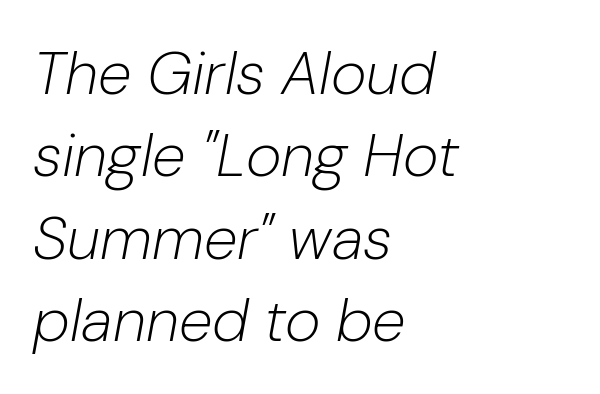
Horizontal bands of white between lines are of average thickness. This sample has the flowing, uneven cadence of proportional lettering. Nothing heavy about these letters — not bold at all. The letters sit at their default tracking, neither squeezed nor spread. The zone under the glyphs is completely vacant. Left-aligned paragraph, ragged on the right.
